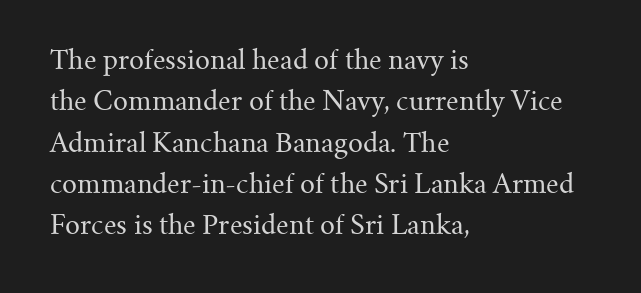
{"italic": "no", "bold": "no", "underline": "no", "align": "left", "line_spacing": "normal", "line_spacing_ratio": 1.59, "letter_spacing": "normal", "letter_spacing_em": 0.0, "glyph_px": 26}
